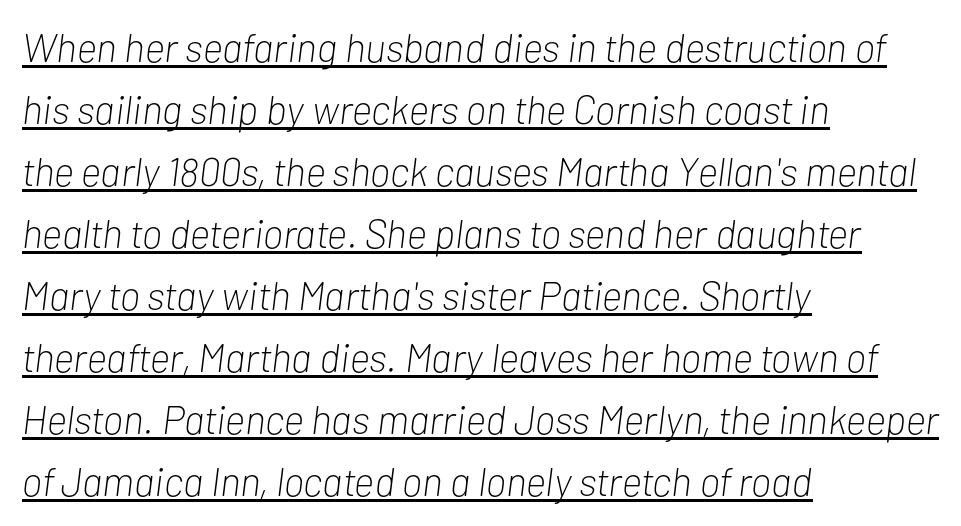
The image shows 40 px light, condensed type, italic (leaning right); set left-aligned, normal line spacing (1.55x), normal letter spacing, underlined; low stroke contrast and a medium x-height.
